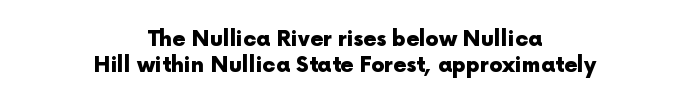
{"italic": "no", "bold": "yes", "underline": "no", "align": "center", "line_spacing_ratio": 1.24, "letter_spacing": "normal", "letter_spacing_em": 0.0, "glyph_px": 21}
